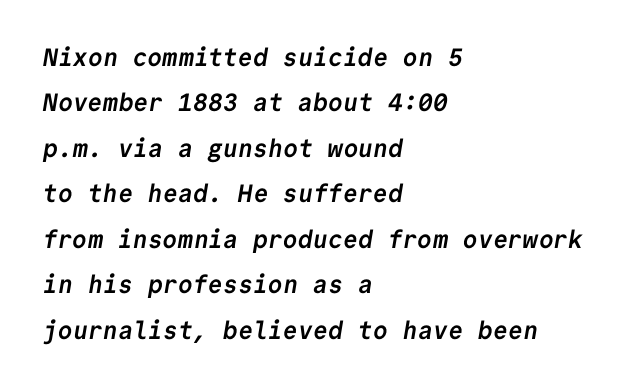
The image shows 25 px bold type; set left-aligned, line spacing 1.82x, normal letter spacing, not underlined.
